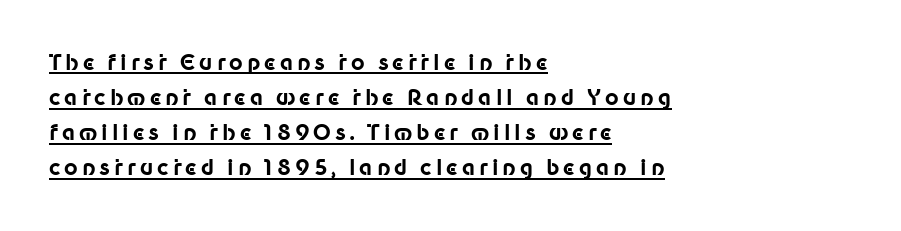
{"italic": "no", "bold": "yes", "underline": "yes", "align": "left", "line_spacing": "normal", "line_spacing_ratio": 1.67, "glyph_px": 21}
